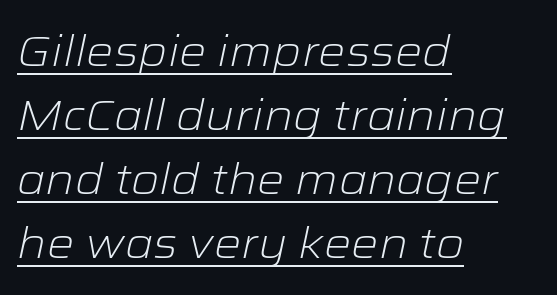
The passage shown is underscored from start to finish. These lines are rendered in a variable-pitch font. Words appear dense and cohesive because spacing is normal. Heft: none added — not bold. The passage is arranged the way most books set body copy — flush left.
